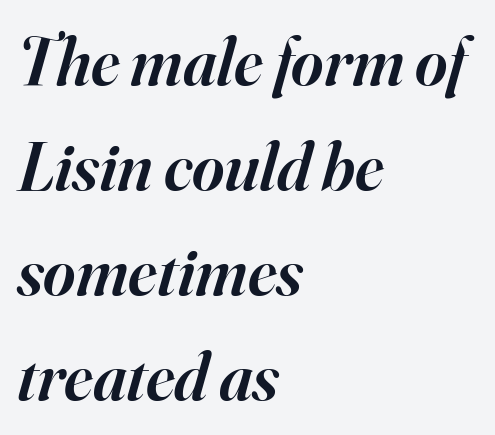
Quick note: underline off. The text carries the slant typical of an italic or oblique font. The passage shown stacks its lines at a standard gap. Is this a sans? No — the strokes have serifs.
